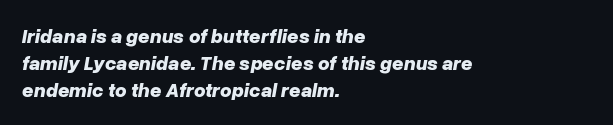
{"italic": "yes", "lean": "right", "slant_degrees": 10, "bold": "yes", "underline": "no", "align": "left", "line_spacing": "normal", "line_spacing_ratio": 1.36, "letter_spacing": "normal", "letter_spacing_em": 0.0, "glyph_px": 20}
